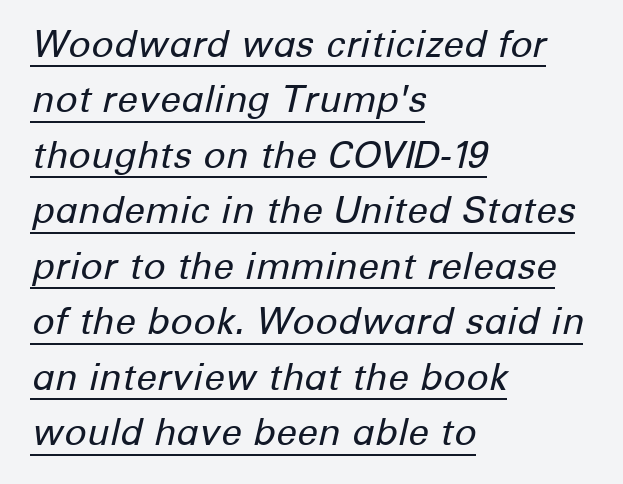
{"italic": "yes", "lean": "right", "slant_degrees": 12, "bold": "no", "weight": "regular", "width": "normal", "stroke_contrast": "low", "x_height": "medium", "monospaced": "no", "underline": "yes", "align": "left", "line_spacing": "normal", "line_spacing_ratio": 1.5, "letter_spacing": "normal", "letter_spacing_em": 0.0, "glyph_px": 37}
